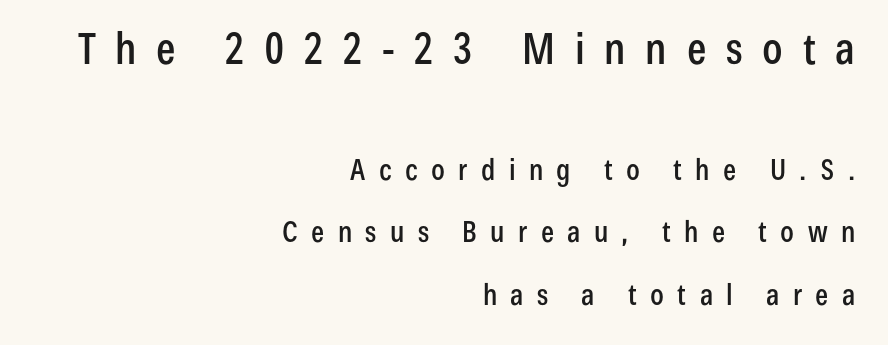
{"serif": "no", "italic": "no", "width": "condensed", "stroke_contrast": "low", "x_height": "medium", "monospaced": "no", "underline": "no", "align": "right", "line_spacing": "loose", "line_spacing_ratio": 2.14, "letter_spacing": "wide", "letter_spacing_em": 0.46, "larger_block": "first", "size_ratio": 1.48, "glyph_px": 43}
